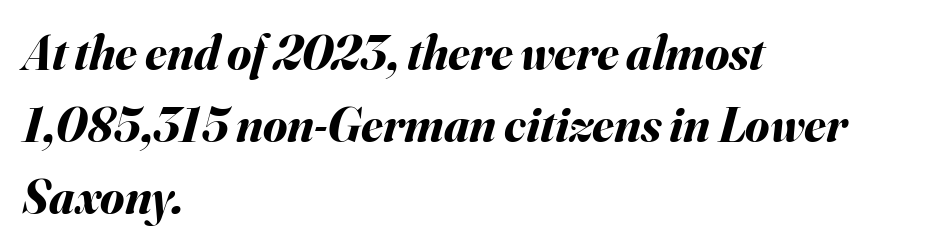
{"italic": "yes", "lean": "right", "slant_degrees": 16, "bold": "yes", "weight": "bold", "width": "normal", "stroke_contrast": "medium", "x_height": "small", "monospaced": "no", "underline": "no", "align": "left", "line_spacing": "normal", "line_spacing_ratio": 1.47, "letter_spacing": "normal", "letter_spacing_em": 0.0, "glyph_px": 49}
